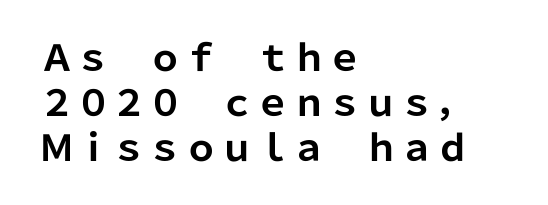
This sample keeps an unexceptional amount of space between lines. The passage is arranged the way most books set body copy — flush left. Compared with typical body copy, the letter spacing here is the same. Descenders hang freely into open space. Strong, thick strokes mark this as bold type.
